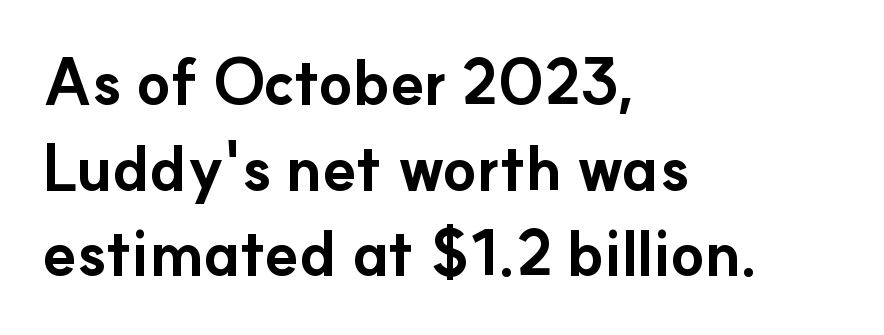
Q: Is the text bold? A: Yes.
Q: Is the text italic (slanted)? A: No, it is upright.
Q: Is the typeface a serif or a sans-serif typeface? A: Sans-serif.
Q: Is the text underlined? A: No.
Q: How is the paragraph aligned? A: Left-aligned.
Q: Is the spacing between letters normal or unusually wide? A: Normal.
Q: Is the spacing between lines tight, normal or loose? A: Normal.
Q: Width (condensed, normal, or wide)? A: Normal.
Q: Stroke contrast? A: Low.
Q: x-height? A: Small.
Q: Monospaced? A: No.
